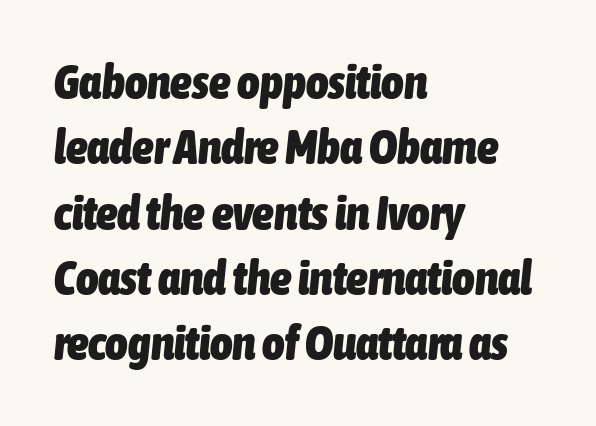
The image shows 48 px heavy, condensed type, italic (leaning right); set left-aligned, normal line spacing (1.36x), normal letter spacing, not underlined; low stroke contrast and a medium x-height.
